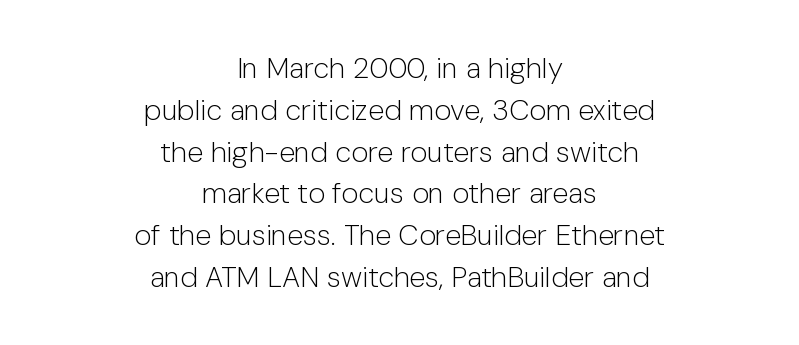
The image shows 29 px light sans-serif type, upright; set centered, normal line spacing (1.44x), normal letter spacing, not underlined; low stroke contrast and a medium x-height.
